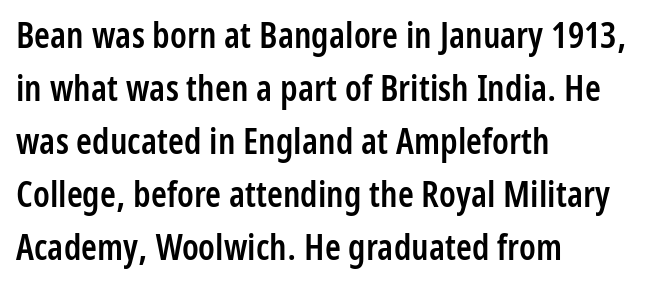
Q: Is the text bold? A: Semi-bold.
Q: Is the text italic (slanted)? A: No, it is upright.
Q: Is the typeface a serif or a sans-serif typeface? A: Sans-serif.
Q: Is the text underlined? A: No.
Q: How is the paragraph aligned? A: Left-aligned.
Q: Is the spacing between letters normal or unusually wide? A: Normal.
Q: Is the spacing between lines tight, normal or loose? A: Normal.
Q: Width (condensed, normal, or wide)? A: Condensed.
Q: Stroke contrast? A: Low.
Q: x-height? A: Medium.
Q: Monospaced? A: No.
